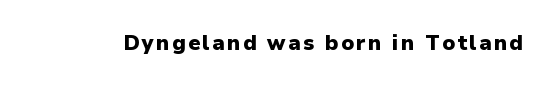
The image shows 21 px bold type, upright; set not underlined.
